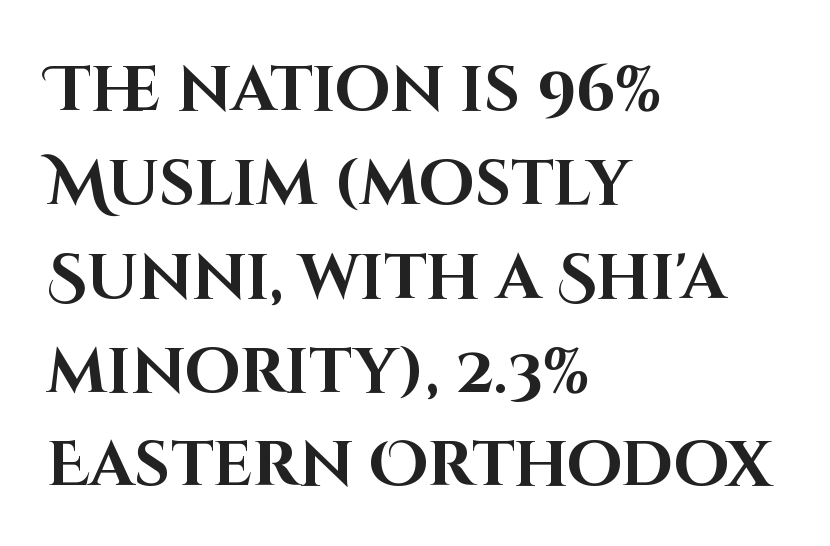
The image shows 63 px bold sans-serif type, upright; set left-aligned, normal line spacing (1.49x), normal letter spacing, not underlined; high stroke contrast and a large x-height.
